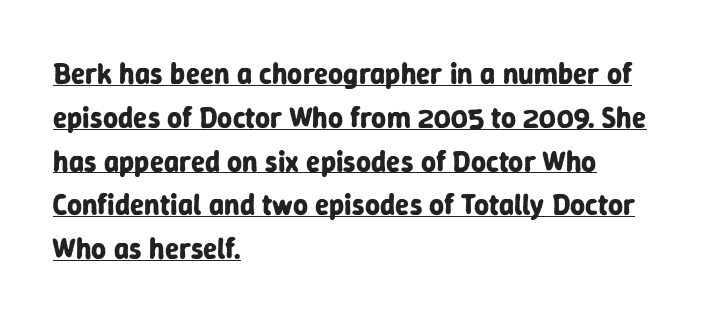
Q: Is the text bold? A: Yes.
Q: Is the text italic (slanted)? A: No, it is upright.
Q: Is the typeface a serif or a sans-serif typeface? A: Sans-serif.
Q: Is the text underlined? A: Yes.
Q: How is the paragraph aligned? A: Left-aligned.
Q: Is the spacing between letters normal or unusually wide? A: Normal.
Q: Is the spacing between lines tight, normal or loose? A: Normal.
Q: Width (condensed, normal, or wide)? A: Normal.
Q: Stroke contrast? A: Low.
Q: x-height? A: Medium.
Q: Monospaced? A: No.
